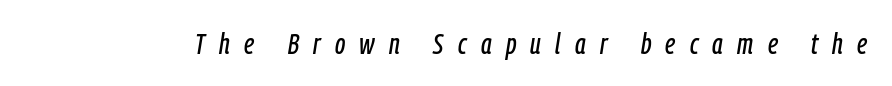
The image shows 29 px condensed type, italic (leaning right); set unusually wide letter spacing (+0.49 em), not underlined; low stroke contrast and a medium x-height.
